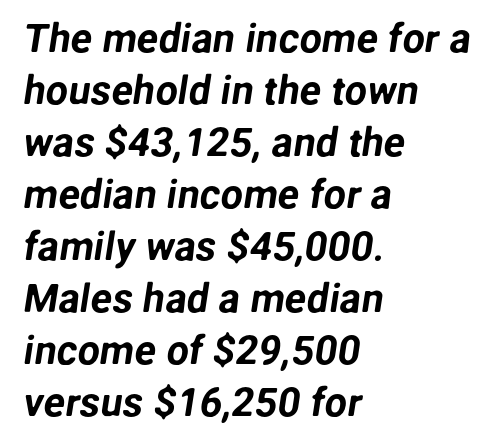
Casual observation: everything's shoved over to the left. Students, note that the glyphs here touch the page at normal intervals. A typesetter would call this leading conventional body-copy spacing. The words here are not underlined. To sum up the face: it is a sans, with no serifs.
